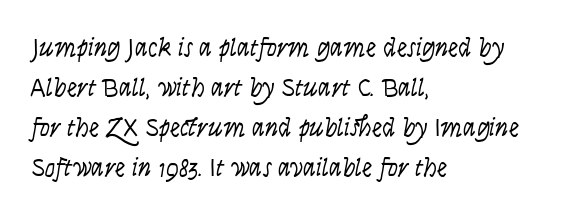
The image shows 26 px text type, italic (leaning right); set left-aligned, normal line spacing (1.54x), normal letter spacing, not underlined.
